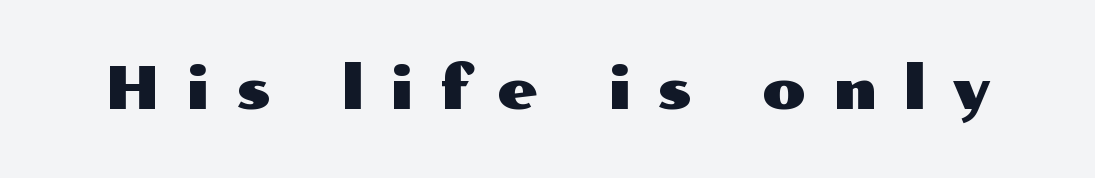
The baseline area is clear. Substantial extra tracking has been applied to these lines. The letters carry no serifs — their stems end cleanly without finishing strokes. A typesetter would call this proportional, since set widths differ per character.
